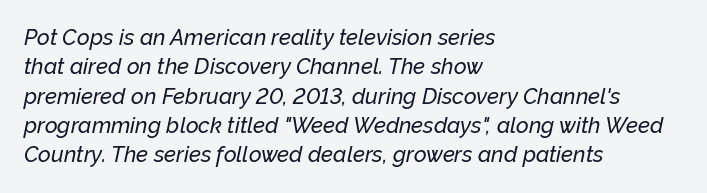
{"italic": "yes", "lean": "right", "slant_degrees": 12, "underline": "no", "align": "left", "line_spacing": "normal", "line_spacing_ratio": 1.33, "letter_spacing": "normal", "letter_spacing_em": 0.0, "glyph_px": 22}
